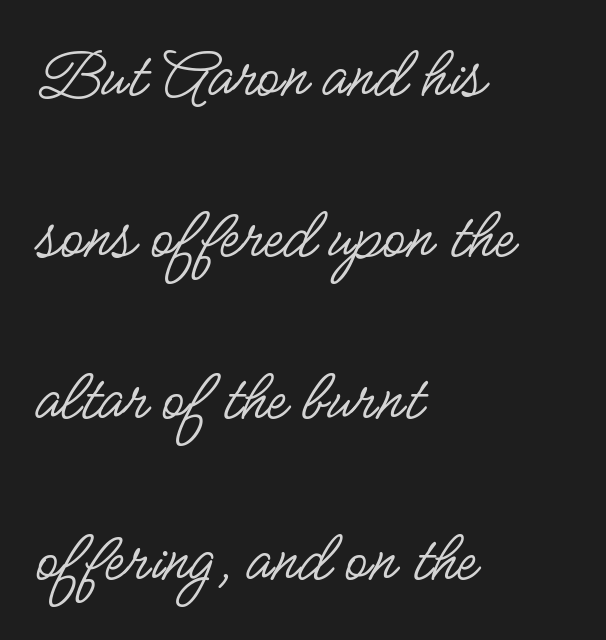
Q: Is the text bold? A: No.
Q: Is the text italic (slanted)? A: Yes.
Q: Is the typeface a serif or a sans-serif typeface? A: Sans-serif.
Q: Is the text underlined? A: No.
Q: How is the paragraph aligned? A: Left-aligned.
Q: Is the spacing between letters normal or unusually wide? A: Normal.
Q: Is the spacing between lines tight, normal or loose? A: Loose.
Q: Width (condensed, normal, or wide)? A: Condensed.
Q: Stroke contrast? A: Low.
Q: x-height? A: Small.
Q: Monospaced? A: No.
